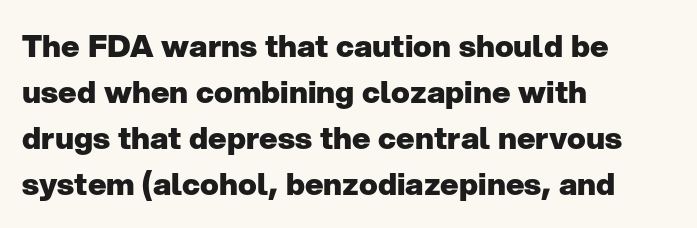
Typesetter's note: full bold, strokes at maximum text heaviness. The letterforms sit shoulder to shoulder at normal distance. The designer went with a sans here, leaving each stem footless. The letters advance in unequal steps, a hallmark of proportional type. This sample is left-justified, so line endings fall wherever the words run out.
